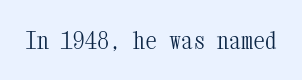
Q: Is the text bold? A: No.
Q: Is the text italic (slanted)? A: No, it is upright.
Q: Is the text underlined? A: No.
Q: Is the spacing between letters normal or unusually wide? A: Normal.
